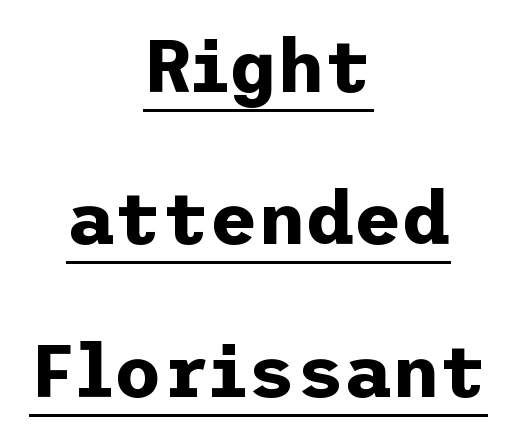
{"serif": "no", "italic": "no", "bold": "yes", "weight": "bold", "width": "normal", "stroke_contrast": "low", "x_height": "medium", "underline": "yes", "align": "center", "line_spacing": "loose", "line_spacing_ratio": 2.06, "letter_spacing": "normal", "letter_spacing_em": 0.0, "glyph_px": 74}
